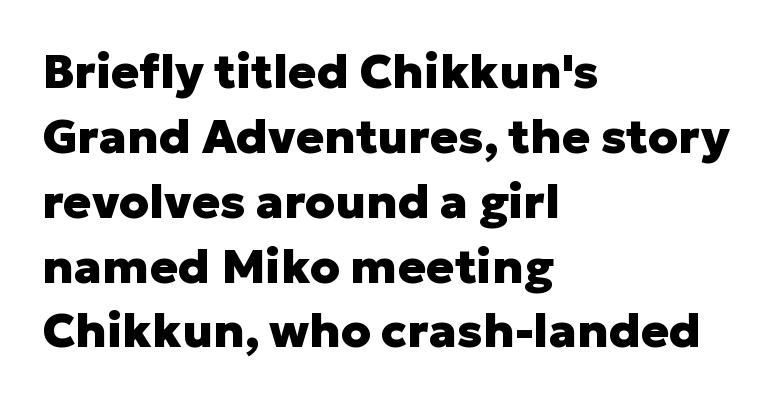
Interline gaps are of average width in this sample. Each row of text sits above clean, open space. This sample has the flowing, uneven cadence of proportional lettering. Upright lettering throughout. The type family on display is of the sans-serif kind.
